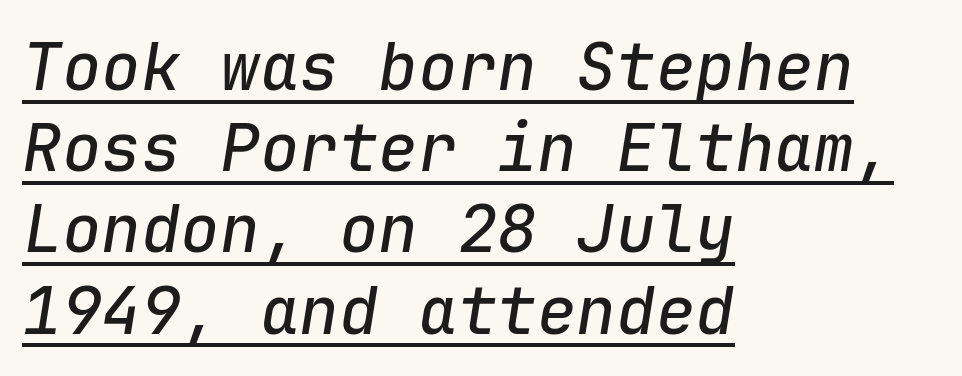
{"italic": "yes", "lean": "right", "slant_degrees": 9, "width": "normal", "stroke_contrast": "low", "x_height": "medium", "monospaced": "yes", "underline": "yes", "align": "left", "line_spacing_ratio": 1.23, "letter_spacing": "normal", "letter_spacing_em": 0.0, "glyph_px": 66}
